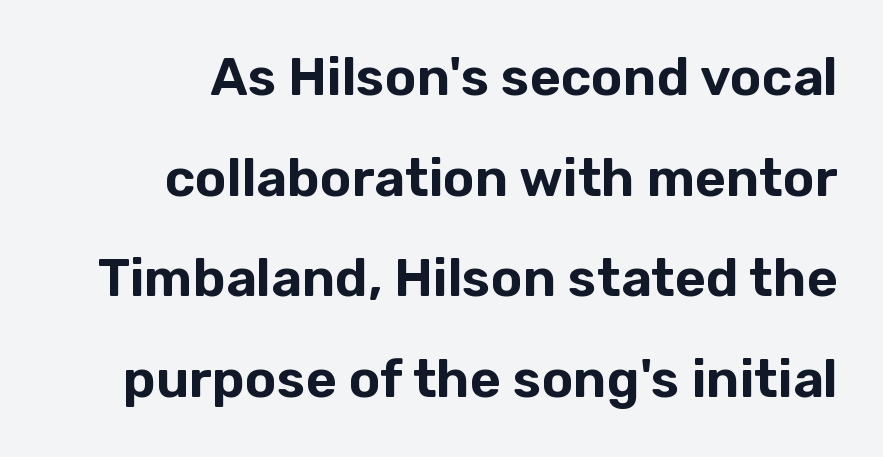
The image shows 53 px sans-serif type, upright; set right-aligned, loose line spacing (1.9x), normal letter spacing, not underlined; low stroke contrast and a medium x-height.
